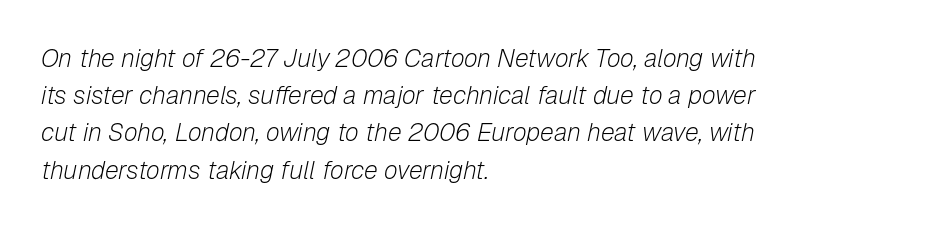
This is oblique type, the kind used for emphasis or titles. The paragraph shown leans on its left margin. Stems here are at most as thick as an everyday book face. Does the leading feel generous? No, just average. Rule under the text: the space is simply empty.
